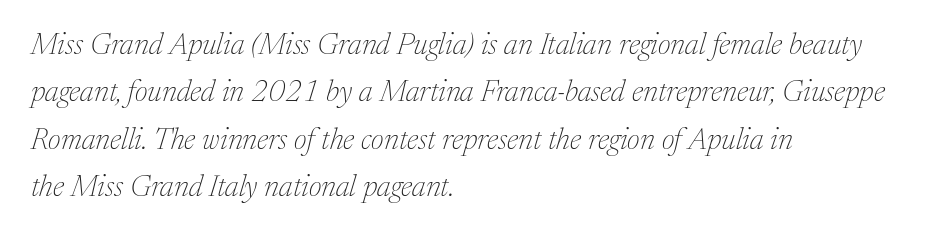
The passage shown stacks its lines at a standard gap. Where is the straight margin? On the left. Words float on clear page, feet unadorned. In terms of letterform style, serifs are clearly present.
